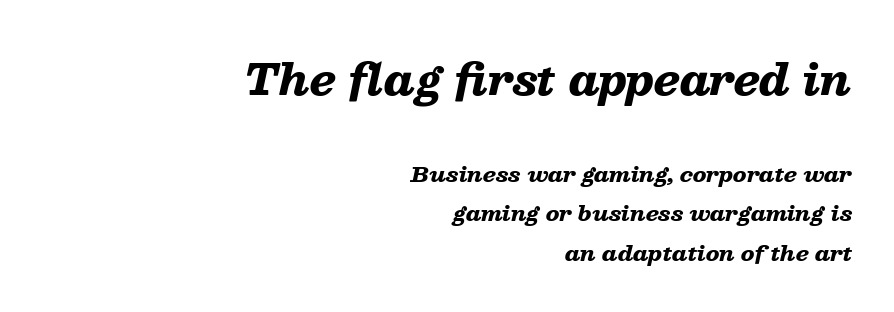
The composition opens big and finishes small. The rendering keeps characters at their native spacing. Is this a fixed-width face? No — the glyphs have proportional, varying widths. The zone under the glyphs is completely vacant.
